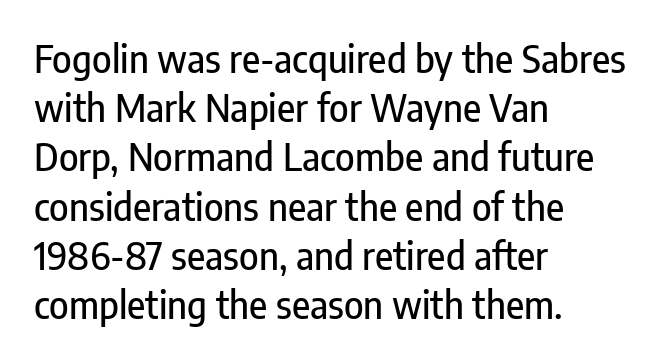
The image shows 37 px condensed sans-serif type, upright; set left-aligned, normal line spacing (1.33x), normal letter spacing, not underlined; low stroke contrast and a medium x-height.
